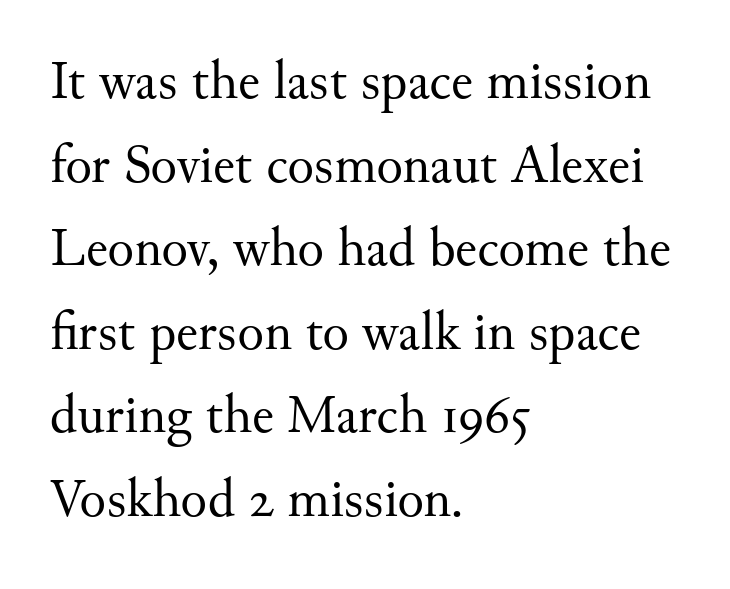
{"serif": "yes", "italic": "no", "bold": "no", "weight": "regular", "width": "normal", "stroke_contrast": "medium", "x_height": "small", "monospaced": "no", "underline": "no", "align": "left", "line_spacing": "normal", "line_spacing_ratio": 1.52, "letter_spacing": "normal", "letter_spacing_em": 0.0, "glyph_px": 55}
